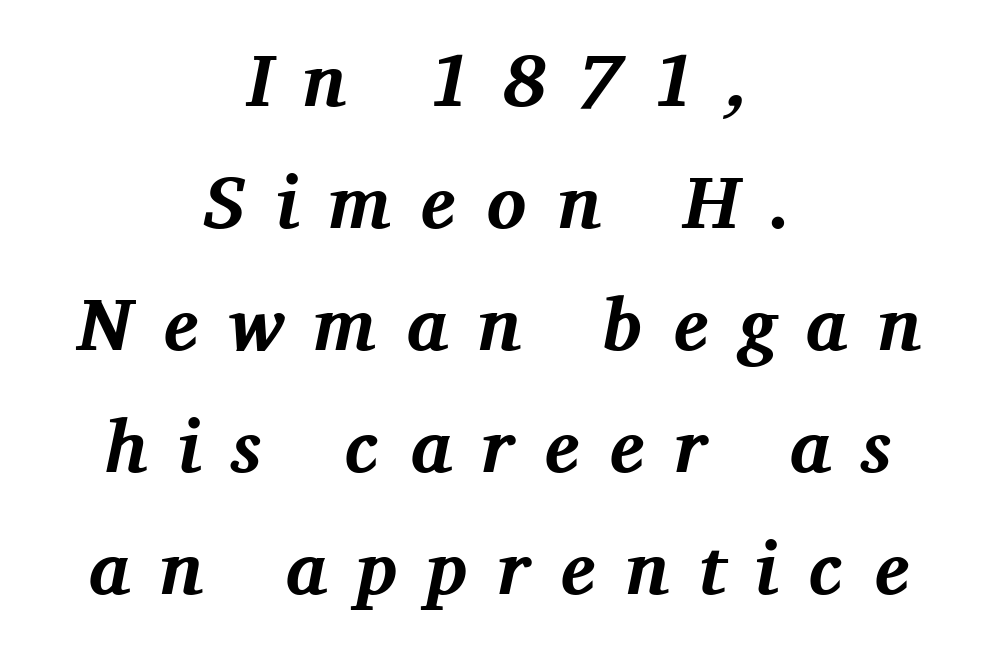
Caption: multi-line text, centered on the measure. The axis of the letterforms is tilted away from vertical. The rendering shows small feet on the letterforms — a serif design. The line texture is sparse and dotted thanks to wide tracking.
